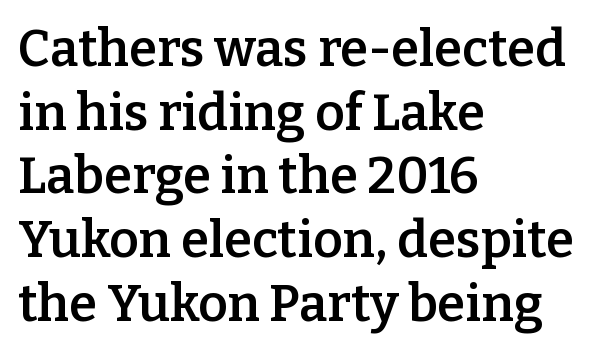
{"serif": "yes", "italic": "no", "bold": "semi", "weight": "semibold", "width": "normal", "stroke_contrast": "low", "x_height": "medium", "monospaced": "no", "underline": "no", "align": "left", "line_spacing": "normal", "line_spacing_ratio": 1.25, "letter_spacing": "normal", "letter_spacing_em": 0.0, "glyph_px": 51}
